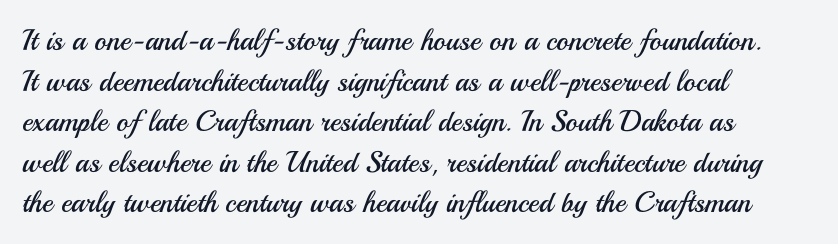
Anything drawn beneath the words? Only blank space. A typesetter would call this zero additional tracking. The text block is weighted toward the left margin, trailing off unevenly rightward. Regarding leading, the lines here are spaced in the standard way. This is not heavy type; no bold has been used.
